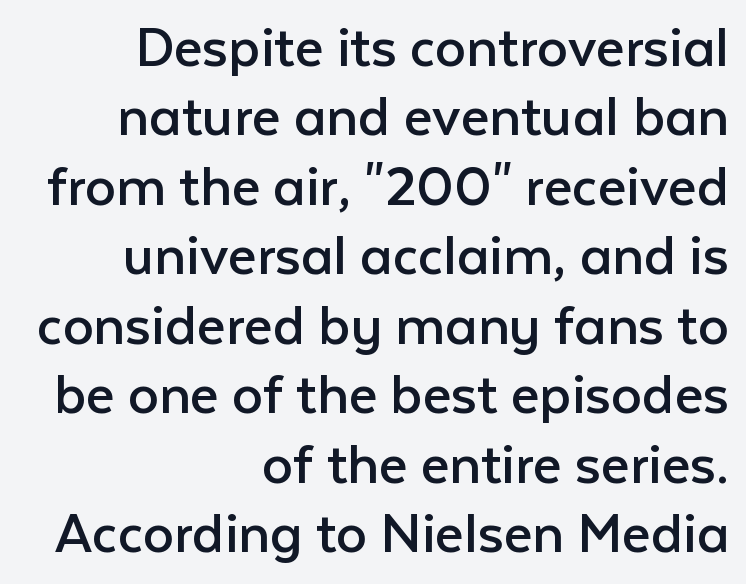
The image shows 62 px regular-weight sans-serif type, upright; set right-aligned, tight line spacing (1.12x), normal letter spacing, not underlined; low stroke contrast and a medium x-height.
